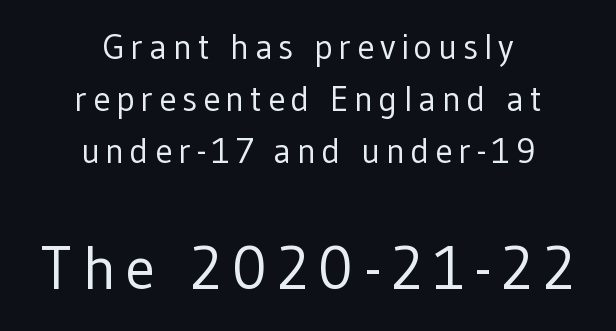
The image shows 61 px regular-weight sans-serif type, upright; set centered, normal line spacing (1.49x), not underlined; the second (bottom) block is 1.74x larger; low stroke contrast and a medium x-height.
